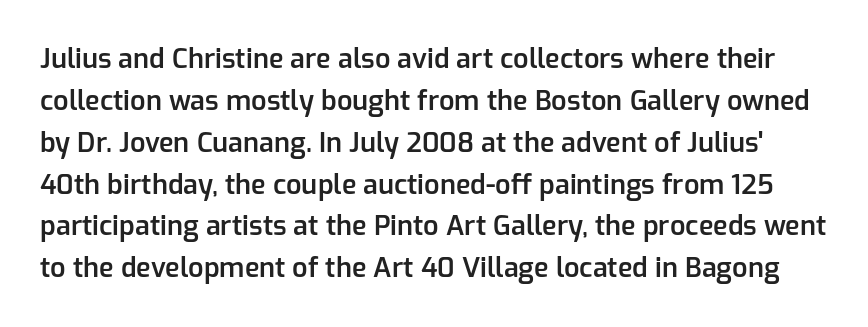
{"italic": "no", "bold": "semi", "underline": "no", "line_spacing": "normal", "line_spacing_ratio": 1.55, "letter_spacing": "normal", "letter_spacing_em": 0.0, "glyph_px": 27}
